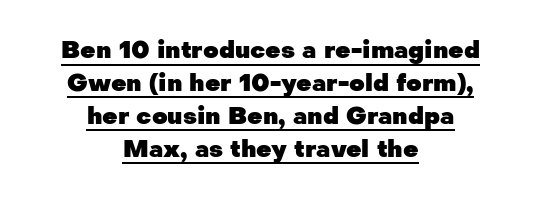
The image shows 24 px bold type, upright; set centered, normal line spacing (1.37x), normal letter spacing, underlined.
